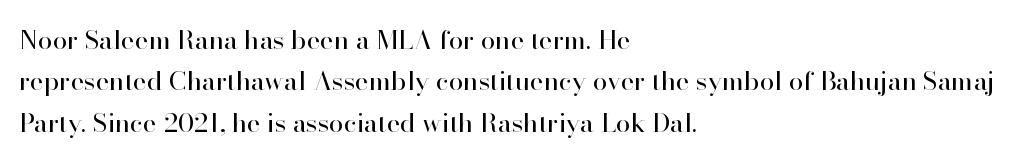
The image shows 26 px text type, upright; set left-aligned, normal line spacing (1.59x), normal letter spacing, not underlined.
